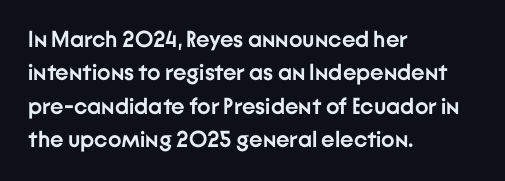
The image shows 23 px bold type, upright; set left-aligned, normal line spacing (1.45x), normal letter spacing, not underlined.
